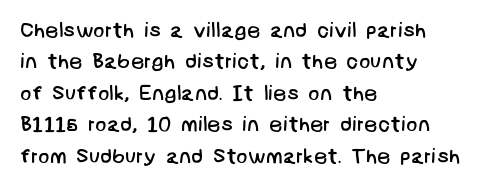
{"bold": "no", "underline": "no", "align": "left", "line_spacing": "normal", "line_spacing_ratio": 1.5, "letter_spacing": "normal", "letter_spacing_em": 0.0, "glyph_px": 21}
